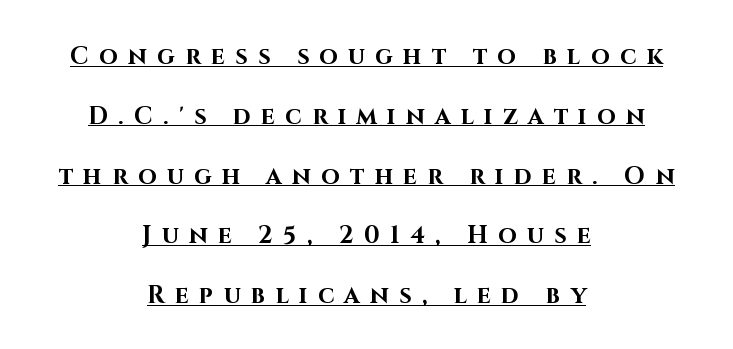
The image shows 24 px bold type, upright; set centered, loose line spacing (2.49x), unusually wide letter spacing (+0.43 em), underlined.
